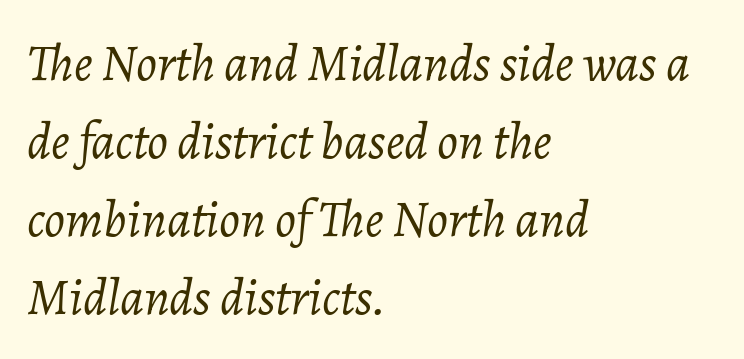
{"italic": "yes", "lean": "right", "slant_degrees": 7, "bold": "no", "weight": "light", "width": "normal", "stroke_contrast": "low", "x_height": "medium", "monospaced": "no", "underline": "no", "align": "left", "line_spacing": "normal", "line_spacing_ratio": 1.5, "letter_spacing": "normal", "letter_spacing_em": 0.0, "glyph_px": 52}
